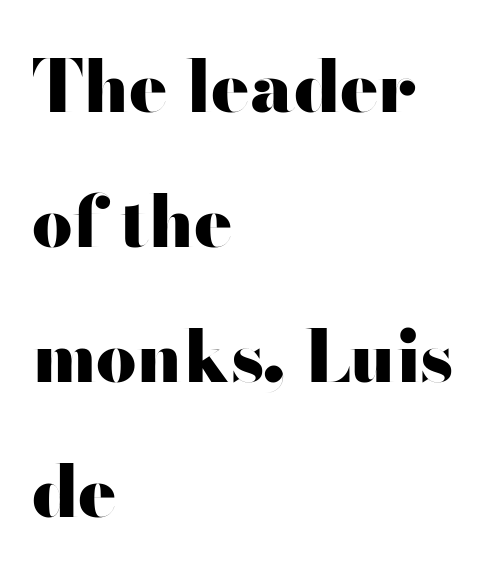
The image shows 71 px heavy, wide type, upright; set left-aligned, loose line spacing (1.9x), normal letter spacing, not underlined; high stroke contrast and a small x-height.
